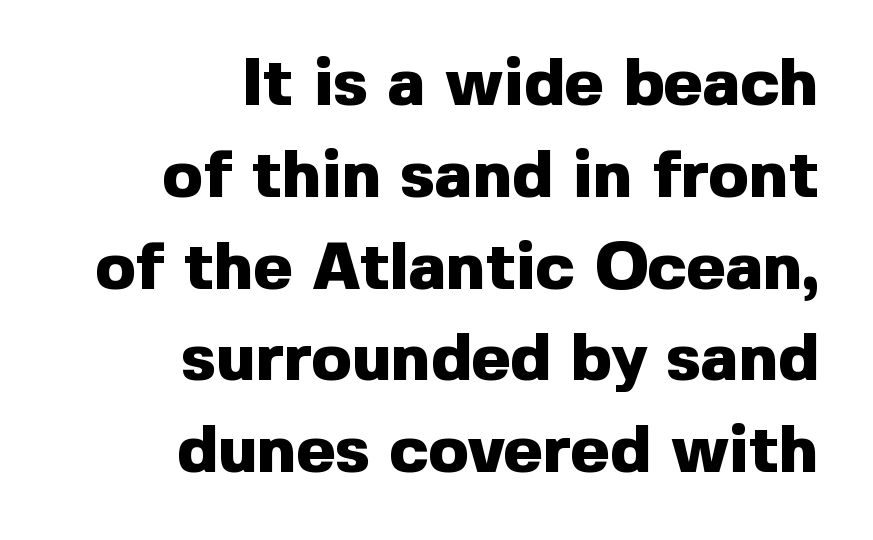
Q: Is the text bold? A: Yes.
Q: Is the text italic (slanted)? A: No, it is upright.
Q: Is the typeface a serif or a sans-serif typeface? A: Sans-serif.
Q: Is the text underlined? A: No.
Q: How is the paragraph aligned? A: Right-aligned.
Q: Is the spacing between letters normal or unusually wide? A: Normal.
Q: Is the spacing between lines tight, normal or loose? A: Normal.
Q: Width (condensed, normal, or wide)? A: Normal.
Q: x-height? A: Medium.
Q: Monospaced? A: No.
